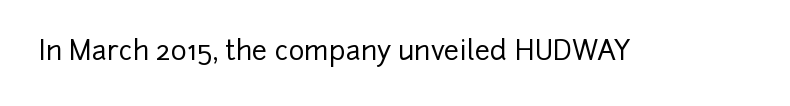
Q: Is the text italic (slanted)? A: No, it is upright.
Q: Is the text underlined? A: No.
Q: Is the spacing between letters normal or unusually wide? A: Normal.
